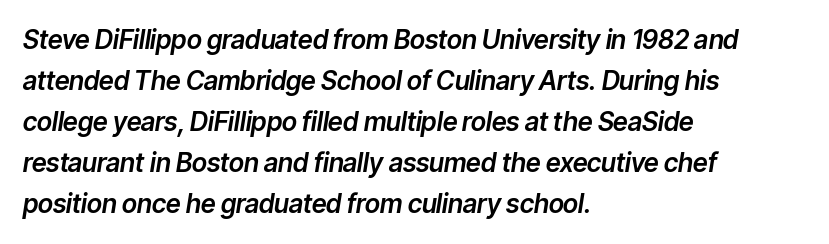
The image shows 26 px text type, italic (leaning right); set left-aligned, normal line spacing (1.58x), normal letter spacing, not underlined.
